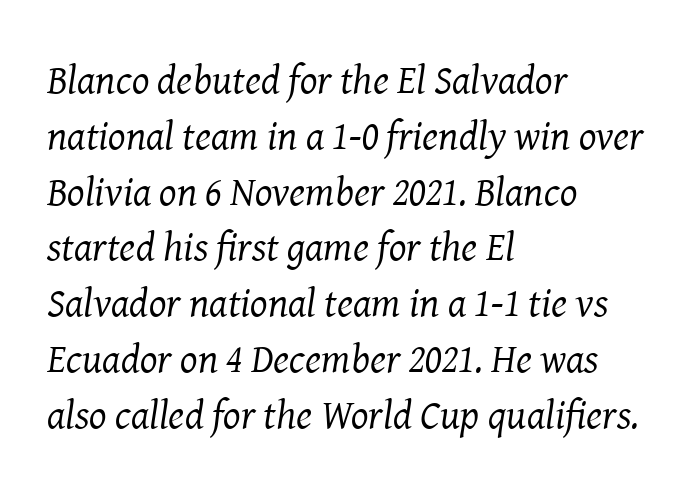
The image shows 41 px regular-weight serif type, italic (leaning right); set left-aligned, normal line spacing (1.36x), normal letter spacing, not underlined; medium stroke contrast and a medium x-height.
